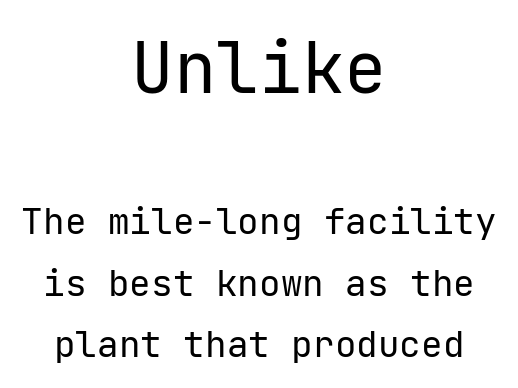
{"serif": "no", "italic": "no", "bold": "no", "weight": "regular", "width": "normal", "stroke_contrast": "low", "x_height": "medium", "underline": "no", "align": "center", "line_spacing": "normal", "line_spacing_ratio": 1.7, "letter_spacing": "normal", "letter_spacing_em": 0.0, "larger_block": "first", "size_ratio": 1.97, "glyph_px": 71}
